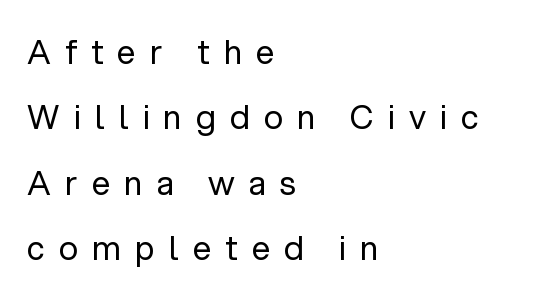
{"serif": "no", "italic": "no", "bold": "no", "weight": "regular", "width": "normal", "stroke_contrast": "low", "x_height": "medium", "monospaced": "no", "underline": "no", "align": "left", "line_spacing": "loose", "line_spacing_ratio": 1.98, "letter_spacing": "wide", "letter_spacing_em": 0.43, "glyph_px": 33}
